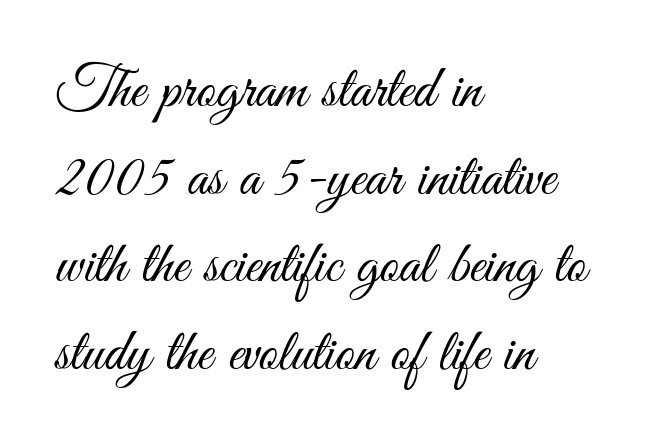
{"serif": "no", "bold": "no", "weight": "light", "width": "condensed", "stroke_contrast": "medium", "x_height": "small", "monospaced": "no", "underline": "no", "align": "left", "line_spacing": "normal", "line_spacing_ratio": 1.46, "letter_spacing": "normal", "letter_spacing_em": 0.0, "glyph_px": 60}
